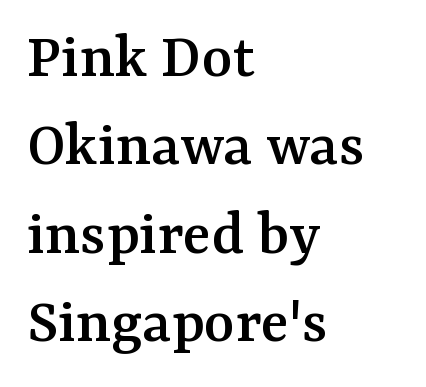
Leading: standard. The letters stand straight up with perfectly vertical stems. This rendering uses left alignment, leaving the right contour irregular. Character widths vary here, with narrow letters taking less room than wide ones.
